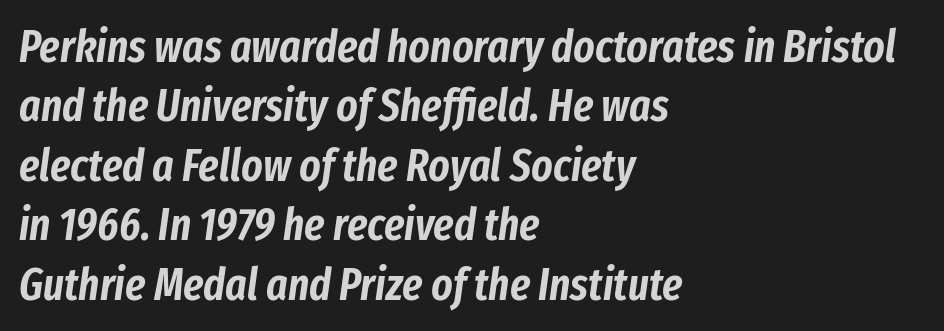
{"italic": "yes", "lean": "right", "slant_degrees": 8, "width": "condensed", "stroke_contrast": "low", "x_height": "medium", "monospaced": "no", "underline": "no", "align": "left", "line_spacing": "normal", "line_spacing_ratio": 1.32, "letter_spacing": "normal", "letter_spacing_em": 0.0, "glyph_px": 45}
